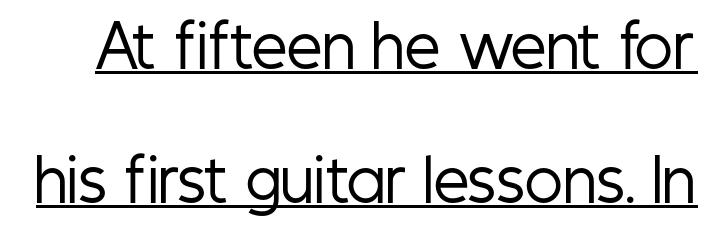
{"serif": "no", "italic": "no", "bold": "no", "weight": "regular", "width": "condensed", "stroke_contrast": "low", "x_height": "medium", "monospaced": "no", "underline": "yes", "line_spacing": "loose", "line_spacing_ratio": 2.35, "letter_spacing": "normal", "letter_spacing_em": 0.0, "glyph_px": 57}
